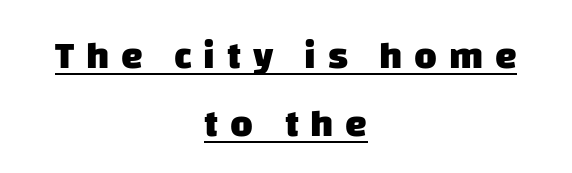
Type style note: lacks serifs. Looks like regular typesetting: each glyph gets only the width it needs. Check the space under the baseline: a stroke is drawn there. Thick stems and heavy bowls — unmistakably bold.
